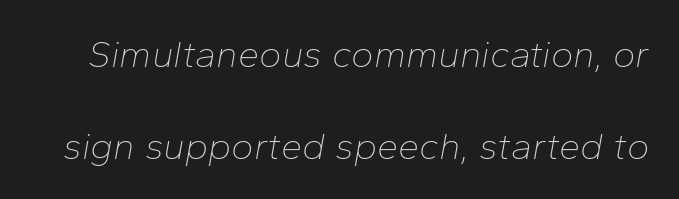
Q: Is the text bold? A: No.
Q: Is the text italic (slanted)? A: Yes, it leans right by about 10 degrees.
Q: Is the text underlined? A: No.
Q: Is the spacing between letters normal or unusually wide? A: Normal.
Q: Is the spacing between lines tight, normal or loose? A: Loose.
Q: Width (condensed, normal, or wide)? A: Normal.
Q: Stroke contrast? A: Low.
Q: x-height? A: Medium.
Q: Monospaced? A: No.
